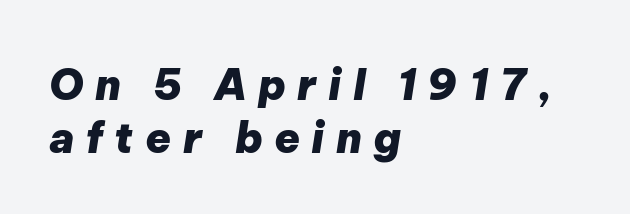
Q: Is the text bold? A: Yes.
Q: Is the text italic (slanted)? A: Yes, it leans right by about 9 degrees.
Q: Is the text underlined? A: No.
Q: How is the paragraph aligned? A: Left-aligned.
Q: Is the spacing between letters normal or unusually wide? A: Unusually wide.
Q: Is the spacing between lines tight, normal or loose? A: Normal.
Q: Width (condensed, normal, or wide)? A: Normal.
Q: Stroke contrast? A: Low.
Q: x-height? A: Medium.
Q: Monospaced? A: No.
